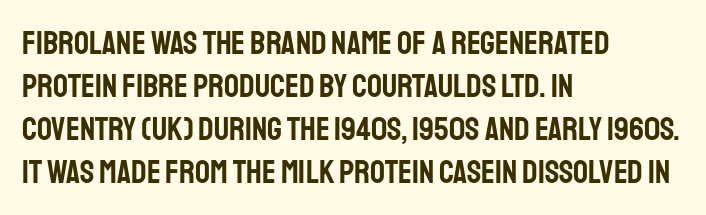
The image shows 33 px condensed sans-serif type, upright; set left-aligned, normal line spacing (1.3x), normal letter spacing, not underlined; low stroke contrast and a large x-height.
